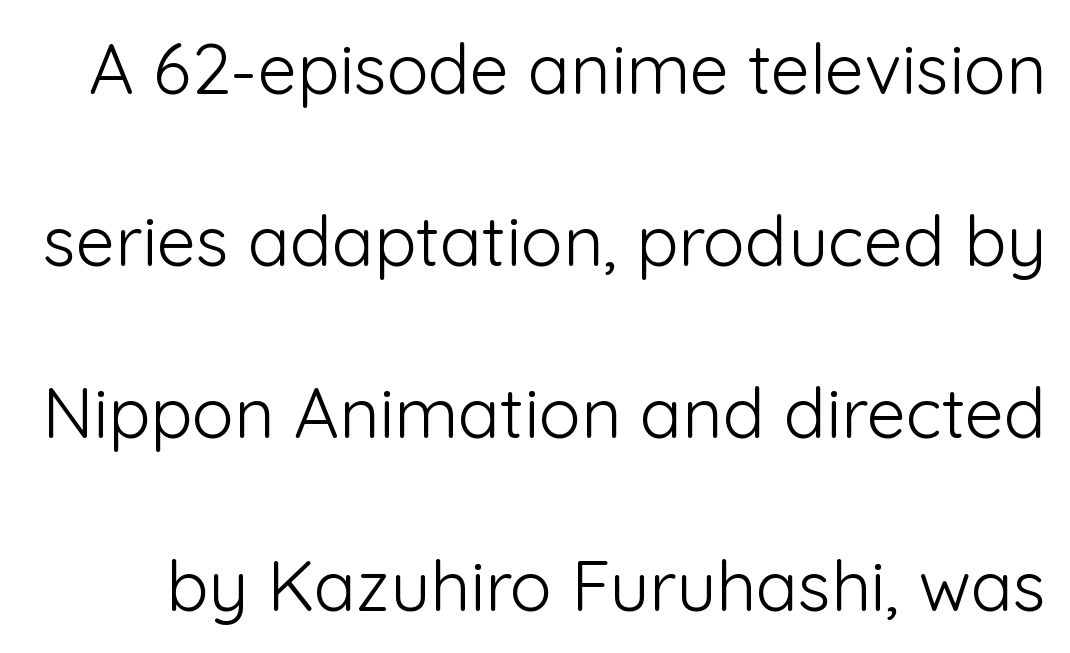
Unlike a traditional serif, this face leaves its strokes unadorned. This sample has the flowing, uneven cadence of proportional lettering. A bare baseline throughout the passage. Between one letter and the next there's only the usual sliver of space. The typesetting does not lean heavy: it is not bold.
